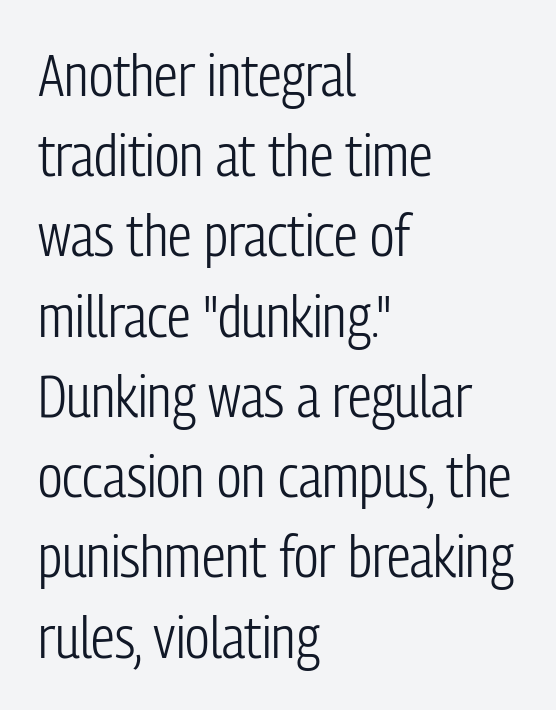
The image shows 59 px light, condensed sans-serif type, upright; set left-aligned, normal line spacing (1.36x), normal letter spacing, not underlined; low stroke contrast and a medium x-height.
